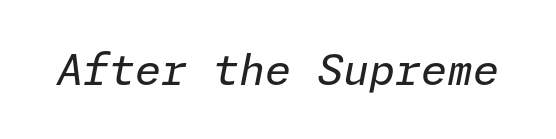
{"italic": "yes", "lean": "right", "slant_degrees": 11, "bold": "no", "weight": "regular", "width": "normal", "stroke_contrast": "low", "x_height": "medium", "underline": "no", "letter_spacing": "normal", "letter_spacing_em": 0.0, "glyph_px": 42}
